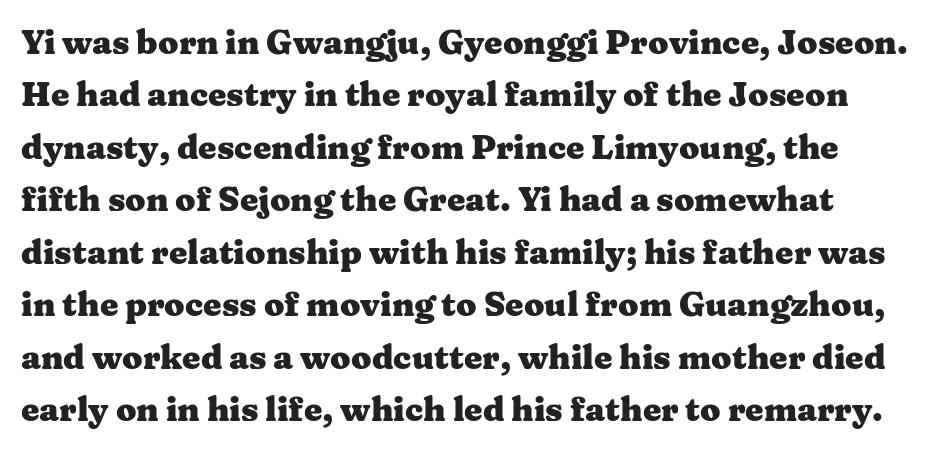
{"serif": "yes", "italic": "no", "bold": "yes", "weight": "heavy", "width": "wide", "stroke_contrast": "medium", "x_height": "medium", "monospaced": "no", "underline": "no", "line_spacing": "normal", "line_spacing_ratio": 1.59, "letter_spacing": "normal", "letter_spacing_em": 0.0, "glyph_px": 33}
